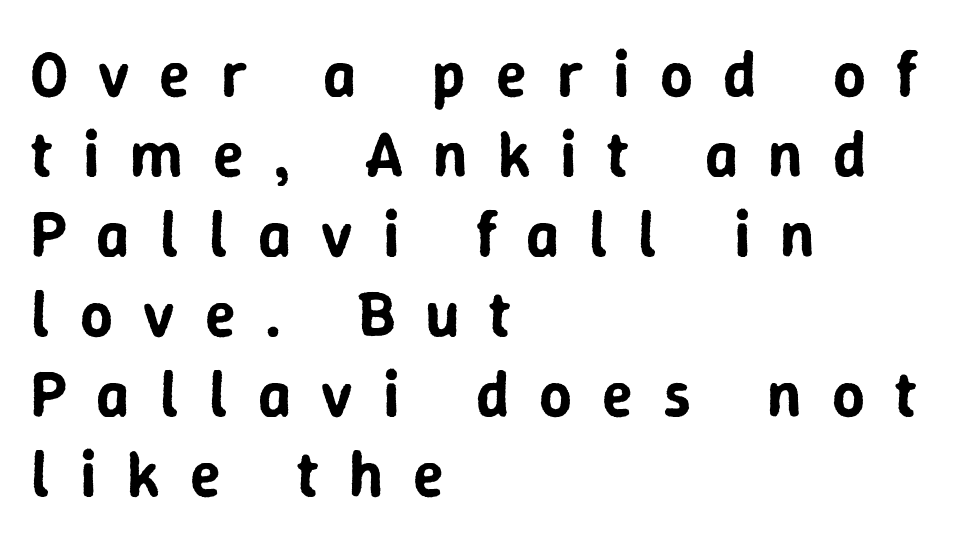
{"serif": "no", "italic": "no", "width": "normal", "stroke_contrast": "low", "x_height": "medium", "monospaced": "no", "underline": "no", "align": "left", "line_spacing": "normal", "line_spacing_ratio": 1.25, "letter_spacing": "wide", "letter_spacing_em": 0.47, "glyph_px": 64}
